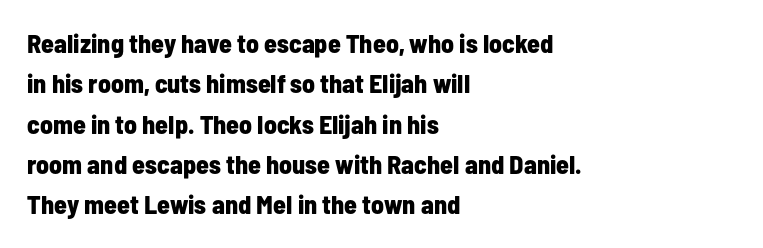
The image shows 26 px bold type, upright; set left-aligned, normal line spacing (1.55x), normal letter spacing, not underlined.
